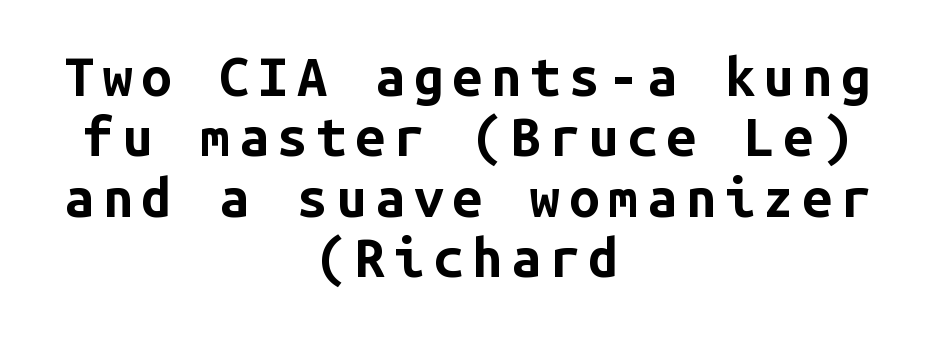
The passage shown is typed in a monospace face where columns stay perfectly aligned. Honestly, the rows look squashed on top of each other. The face used here is a sans, in the tradition of grotesques and geometrics. Posture: straight, roman, zero tilt. Notice how the passage keeps no hard edge, just a central spine. A bare baseline throughout the passage.
